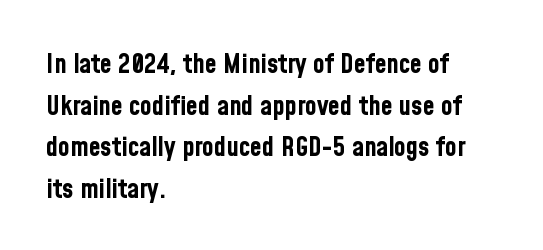
This sample keeps an unexceptional amount of space between lines. Which margin do the lines hug? The left one — the right edge is uneven. The specimen omits any rule beneath the text block's lines. Students, note that the glyphs here touch the page at normal intervals. This is heavy type, rendered in bold.
